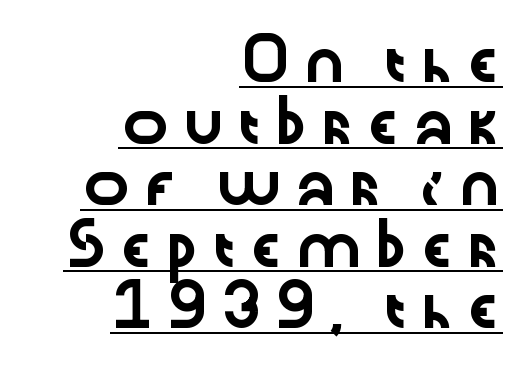
Regarding serifs, this sample does without them. Whoever set this chose a conventional vertical rhythm. Designer's note — italics off, roman on. A typographer would call this underscored text.
